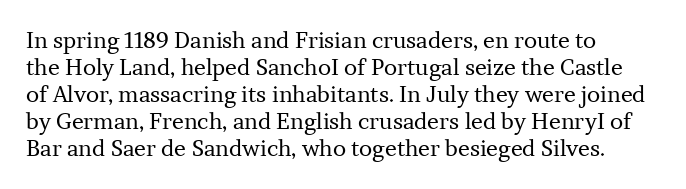
{"italic": "no", "bold": "no", "underline": "no", "align": "left", "line_spacing_ratio": 1.23, "letter_spacing": "normal", "letter_spacing_em": 0.0, "glyph_px": 22}
